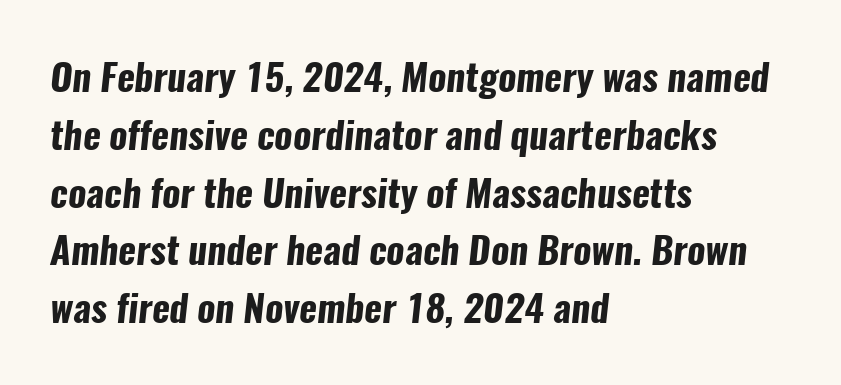
The space directly below the letters is spotless. The face used here is proportionally spaced, like ordinary book or web type. Teacher's note: observe the even left margin — that is flush-left alignment. Nope, no serifs anywhere on these letters. Heft: maximum for text — a bold.
